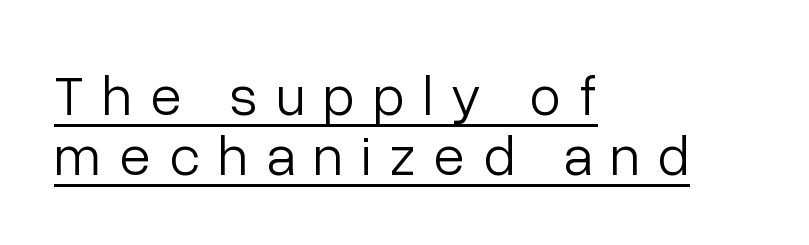
{"serif": "no", "italic": "no", "bold": "no", "weight": "light", "width": "normal", "stroke_contrast": "low", "x_height": "medium", "monospaced": "no", "underline": "yes", "align": "left", "line_spacing": "tight", "line_spacing_ratio": 1.05, "letter_spacing": "wide", "letter_spacing_em": 0.32, "glyph_px": 57}
